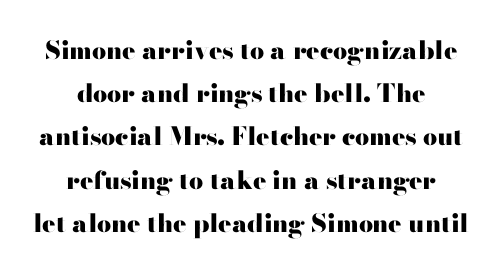
{"italic": "no", "bold": "yes", "underline": "no", "align": "center", "line_spacing_ratio": 1.73, "letter_spacing": "normal", "letter_spacing_em": 0.0, "glyph_px": 25}
